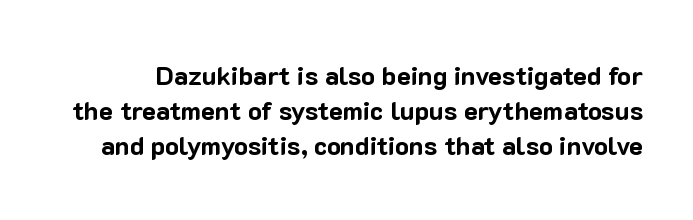
{"italic": "no", "bold": "yes", "underline": "no", "line_spacing": "normal", "line_spacing_ratio": 1.34, "letter_spacing": "normal", "letter_spacing_em": 0.0, "glyph_px": 26}
